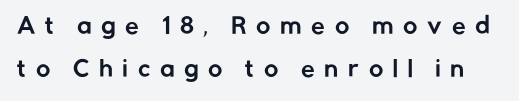
{"italic": "no", "underline": "no", "line_spacing": "loose", "line_spacing_ratio": 1.97, "letter_spacing": "wide", "letter_spacing_em": 0.44, "glyph_px": 22}
